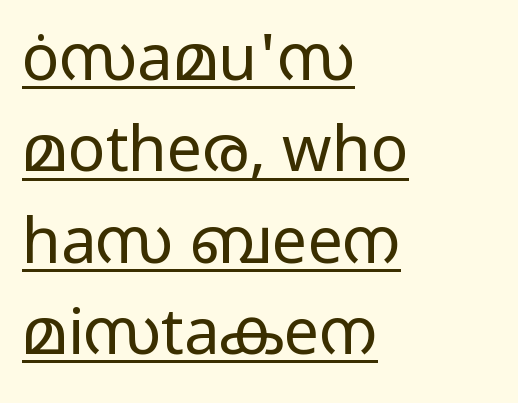
Q: Is the text bold? A: No.
Q: Is the text italic (slanted)? A: No, it is upright.
Q: Is the typeface a serif or a sans-serif typeface? A: Sans-serif.
Q: Is the text underlined? A: Yes.
Q: How is the paragraph aligned? A: Left-aligned.
Q: Is the spacing between letters normal or unusually wide? A: Normal.
Q: Is the spacing between lines tight, normal or loose? A: Normal.
Q: Width (condensed, normal, or wide)? A: Wide.
Q: Stroke contrast? A: Low.
Q: x-height? A: Medium.
Q: Monospaced? A: No.
